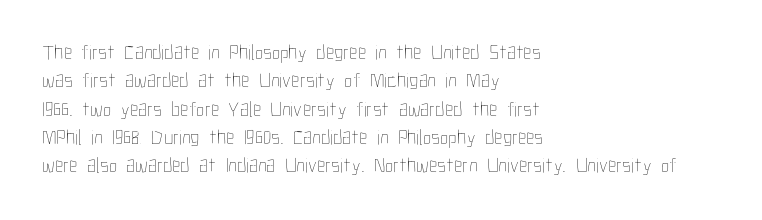
{"italic": "no", "bold": "no", "underline": "no", "align": "left", "line_spacing": "normal", "line_spacing_ratio": 1.35, "letter_spacing": "normal", "letter_spacing_em": 0.0, "glyph_px": 21}
